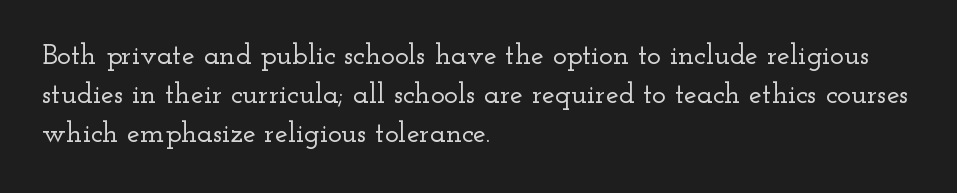
Q: Is the text italic (slanted)? A: No, it is upright.
Q: Is the typeface a serif or a sans-serif typeface? A: Serif.
Q: Is the text underlined? A: No.
Q: How is the paragraph aligned? A: Left-aligned.
Q: Is the spacing between letters normal or unusually wide? A: Normal.
Q: Is the spacing between lines tight, normal or loose? A: Normal.
Q: Width (condensed, normal, or wide)? A: Wide.
Q: Stroke contrast? A: Low.
Q: x-height? A: Small.
Q: Monospaced? A: No.
